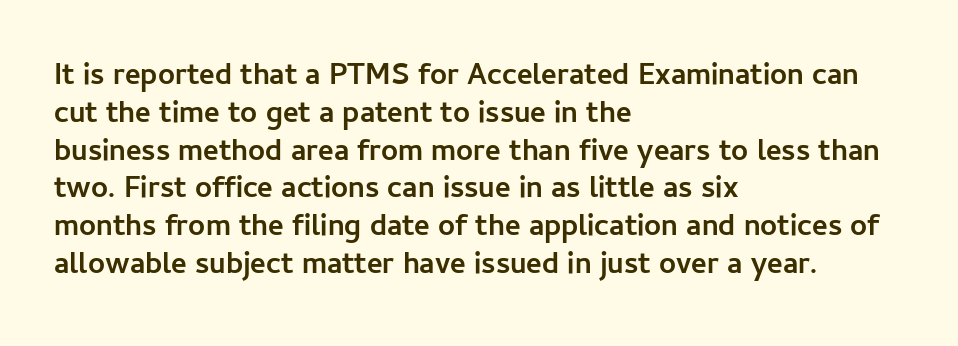
{"serif": "no", "italic": "no", "bold": "yes", "weight": "semibold", "width": "normal", "stroke_contrast": "low", "x_height": "medium", "monospaced": "no", "underline": "no", "align": "left", "line_spacing": "normal", "line_spacing_ratio": 1.26, "letter_spacing": "normal", "letter_spacing_em": 0.0, "glyph_px": 30}
